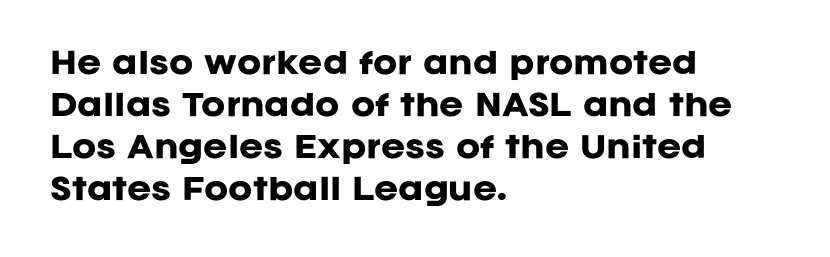
{"serif": "no", "italic": "no", "bold": "yes", "weight": "heavy", "width": "normal", "stroke_contrast": "low", "x_height": "large", "monospaced": "no", "underline": "no", "align": "left", "line_spacing": "normal", "line_spacing_ratio": 1.45, "letter_spacing": "normal", "letter_spacing_em": 0.0, "glyph_px": 29}
